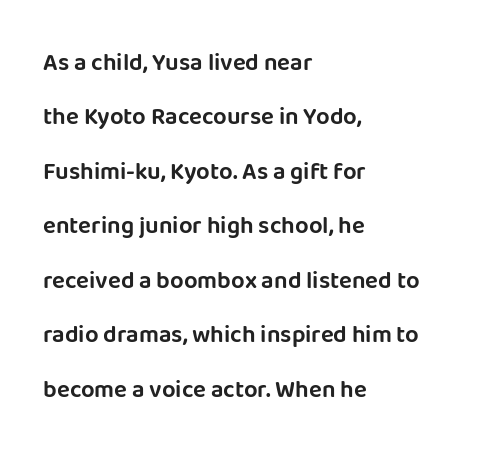
If you drew a line through each stem, it would be perfectly vertical. The words here are not underlined. Each line starts at the same left margin while the right side varies. Glyph-to-glyph distance matches everyday printed text.
